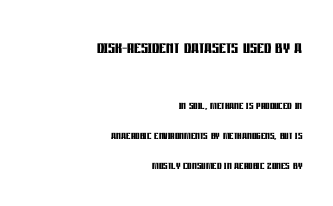
The space beneath each line is pristine and unruled. If you measured baseline to baseline, you'd find a long distance. Scale decreases going downward across the two blocks. A typesetter would mark this as roman, not italic. Nothing unusual about the tracking: characters are spaced as the font intends.
